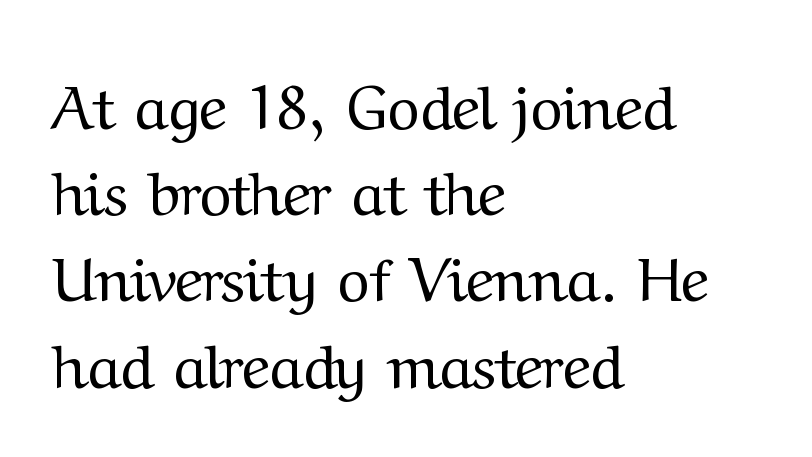
Summary of vertical rhythm: regular, with standard interline spacing. The typeface chosen for these lines features serifs. The lettering stays uniformly vertical, giving the passage a roman look. The letters advance in unequal steps, a hallmark of proportional type. Caption: face not bold, strokes unweighted.
